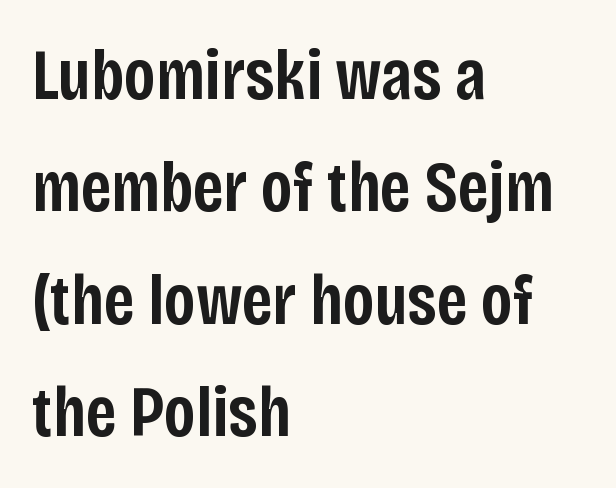
Unmarked baselines from the first word to the last. Semibold letterforms, between regular and bold. These lines were composed using upright roman letters. Honestly, the row spacing looks completely unremarkable.
